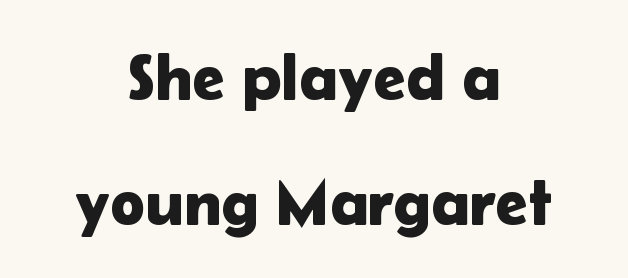
The image shows 66 px sans-serif type, upright; set centered, line spacing 1.89x, normal letter spacing, not underlined; low stroke contrast and a medium x-height.
